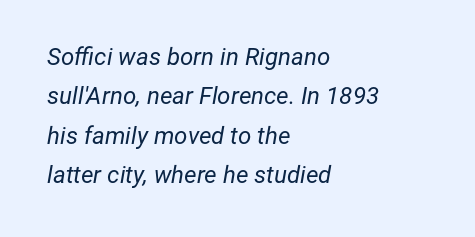
Has an underline been added? It has not. Letters have the restrained weight of plain body copy at most. The text carries the slant typical of an italic or oblique font. All the whitespace from short lines collects on the right.
